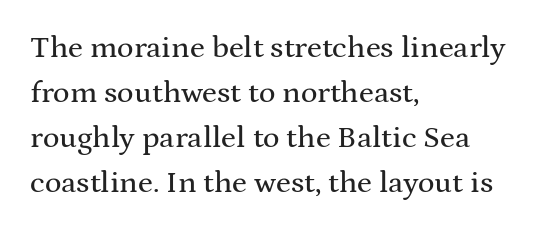
In terms of leading, this rendering sits right in the middle. The line texture is even and compact thanks to regular tracking. You can tell it's not italic because the verticals are truly vertical. Small tapered or slab feet sit at the stroke ends, so this counts as serif.
